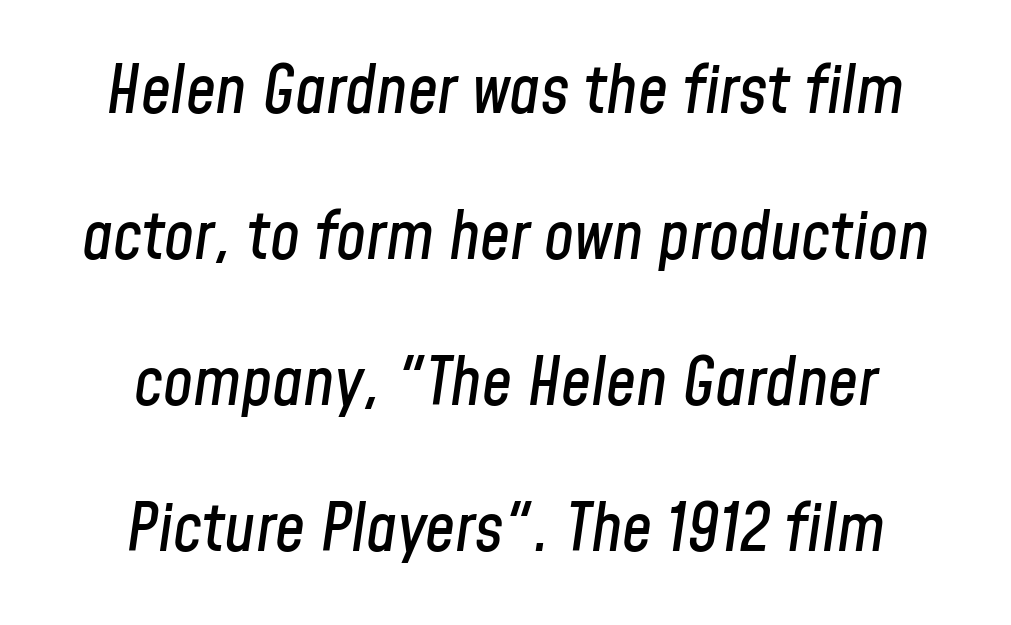
{"italic": "yes", "lean": "right", "slant_degrees": 8, "width": "condensed", "stroke_contrast": "low", "x_height": "medium", "monospaced": "no", "underline": "no", "align": "center", "line_spacing": "loose", "line_spacing_ratio": 2.18, "letter_spacing": "normal", "letter_spacing_em": 0.0, "glyph_px": 67}
